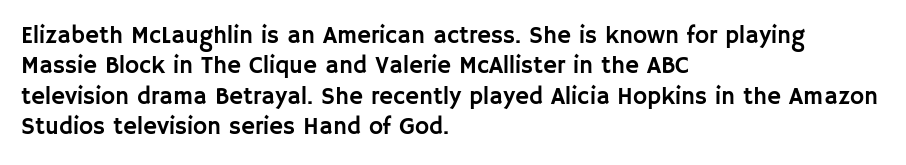
The image shows 24 px text type, upright; set left-aligned, normal line spacing (1.27x), normal letter spacing, not underlined.
